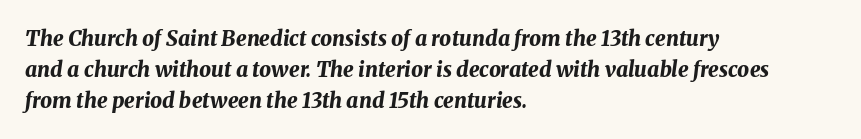
The image shows 21 px bold type, italic (leaning right); set left-aligned, normal line spacing (1.47x), normal letter spacing, not underlined.
